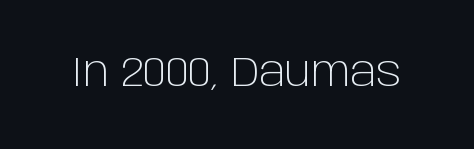
Unlike a traditional serif, this face leaves its strokes unadorned. This is the regular roman posture of the typeface. Unmarked baselines from the first word to the last. The letters advance in unequal steps, a hallmark of proportional type. Think standard paragraph weight, or any step lighter than that.
